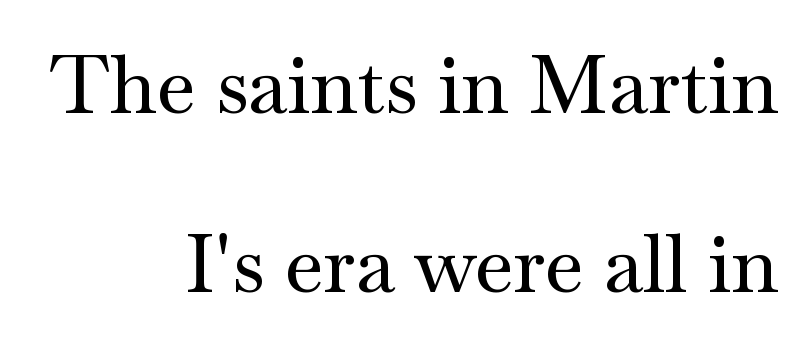
Each new line begins a long way beneath the previous one. This sample is right-justified, so line beginnings fall wherever the words allow. You can tell from the footed stems that serif type was used. Spacing between characters is what you'd get straight out of the box.
